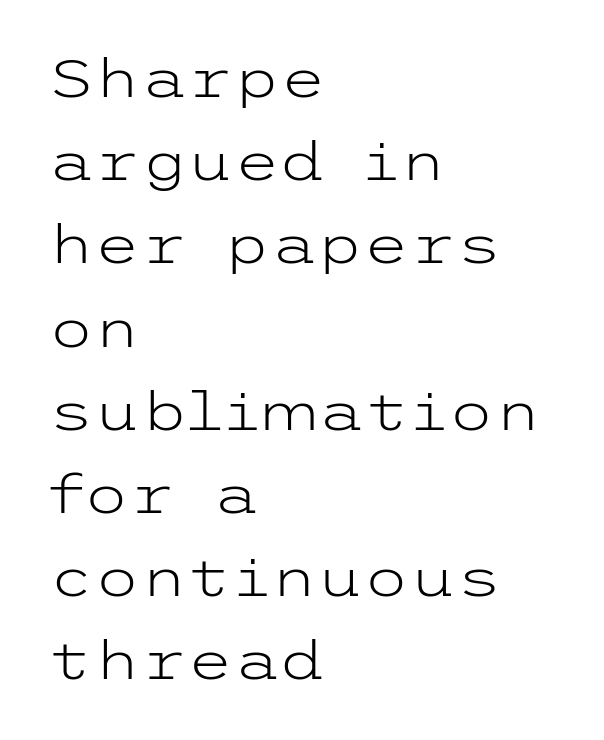
The image shows 53 px light, wide sans-serif type, upright; set left-aligned, normal line spacing (1.57x), normal letter spacing, not underlined; low stroke contrast and a medium x-height.
